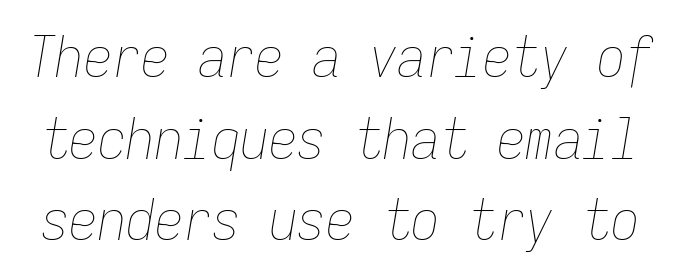
The image shows 57 px thin, condensed type, italic (leaning right), monospaced; set normal line spacing (1.43x), normal letter spacing, not underlined; low stroke contrast and a medium x-height.
